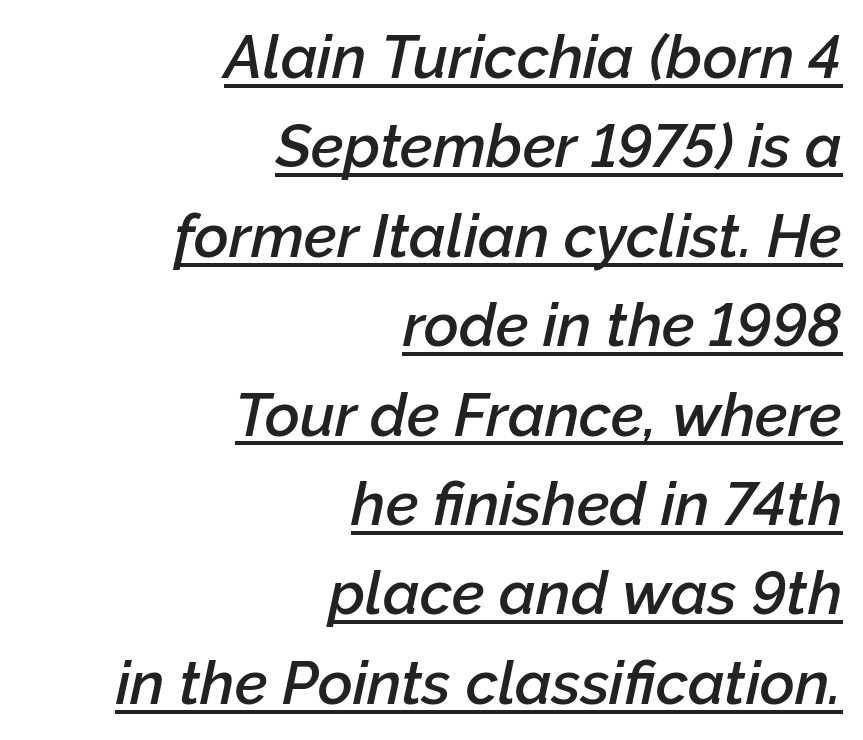
Q: Is the text bold? A: Semi-bold.
Q: Is the text italic (slanted)? A: Yes, it leans right by about 12 degrees.
Q: Is the text underlined? A: Yes.
Q: How is the paragraph aligned? A: Right-aligned.
Q: Is the spacing between letters normal or unusually wide? A: Normal.
Q: Is the spacing between lines tight, normal or loose? A: Normal.
Q: Width (condensed, normal, or wide)? A: Normal.
Q: Stroke contrast? A: Low.
Q: x-height? A: Medium.
Q: Monospaced? A: No.
